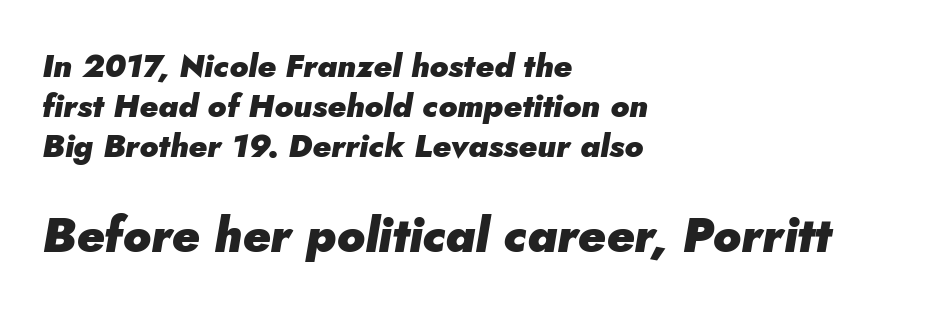
{"italic": "yes", "lean": "right", "slant_degrees": 5, "bold": "yes", "weight": "heavy", "width": "normal", "stroke_contrast": "low", "x_height": "small", "monospaced": "no", "underline": "no", "align": "left", "line_spacing": "normal", "line_spacing_ratio": 1.25, "letter_spacing": "normal", "letter_spacing_em": 0.0, "larger_block": "second", "size_ratio": 1.5, "glyph_px": 48}
